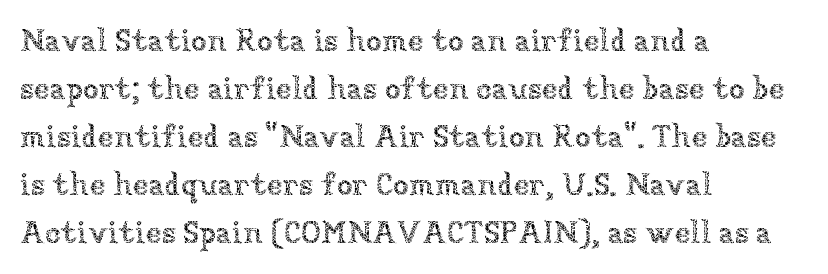
The image shows 32 px thin type, upright; set left-aligned, normal line spacing (1.5x), normal letter spacing, not underlined; low stroke contrast and a medium x-height.
